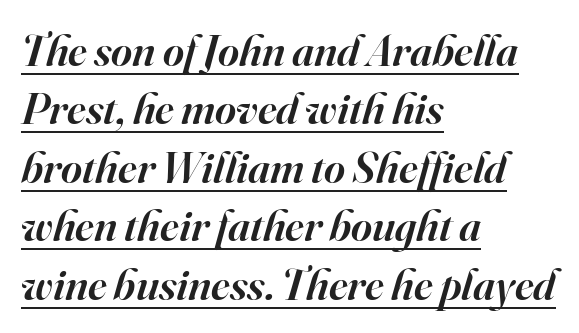
The passage shown stacks its lines at a standard gap. The face used here is proportionally spaced, like ordinary book or web type. The font's italic variant was chosen for this text. Stroke terminals: seriffed. The setting favours the left margin, as ordinary paragraphs usually do. The line texture is even and compact thanks to regular tracking.
